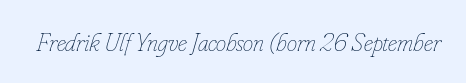
This rendering leaves character spacing at its baseline value. No letter is thick-stroked: the sample isn't bold. Descenders hang freely into open space. Every character sits at an angle, as italics do.
